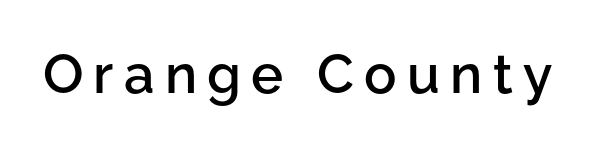
{"serif": "no", "italic": "no", "bold": "semi", "weight": "semibold", "width": "normal", "stroke_contrast": "low", "x_height": "medium", "monospaced": "no", "underline": "no", "glyph_px": 54}
